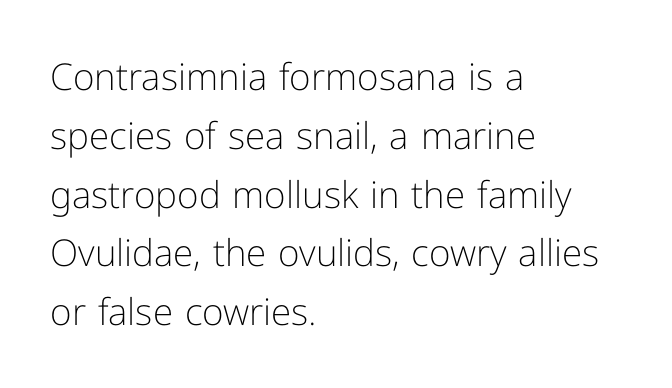
Q: Is the text bold? A: No.
Q: Is the text italic (slanted)? A: No, it is upright.
Q: Is the typeface a serif or a sans-serif typeface? A: Sans-serif.
Q: Is the text underlined? A: No.
Q: How is the paragraph aligned? A: Left-aligned.
Q: Is the spacing between letters normal or unusually wide? A: Normal.
Q: Is the spacing between lines tight, normal or loose? A: Normal.
Q: Width (condensed, normal, or wide)? A: Normal.
Q: Stroke contrast? A: Low.
Q: x-height? A: Medium.
Q: Monospaced? A: No.
